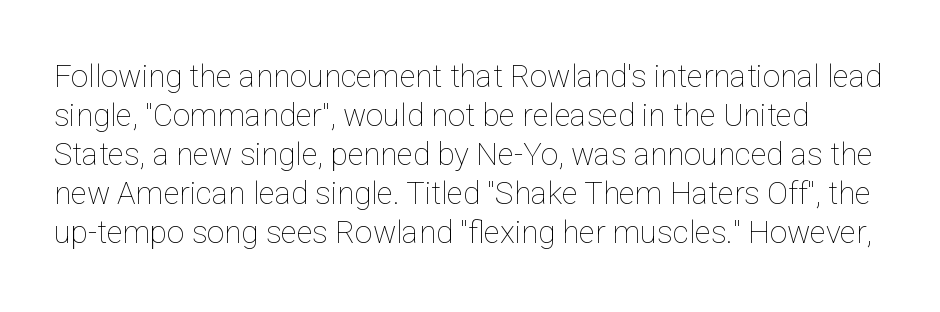
Q: Is the text bold? A: No.
Q: Is the text italic (slanted)? A: No, it is upright.
Q: Is the text underlined? A: No.
Q: Is the spacing between letters normal or unusually wide? A: Normal.
Q: Is the spacing between lines tight, normal or loose? A: Normal.
Q: Width (condensed, normal, or wide)? A: Normal.
Q: Stroke contrast? A: Low.
Q: x-height? A: Medium.
Q: Monospaced? A: No.
